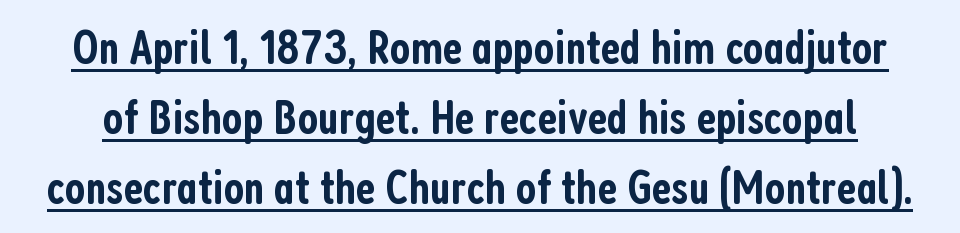
Q: Is the text bold? A: Semi-bold.
Q: Is the text italic (slanted)? A: No, it is upright.
Q: Is the typeface a serif or a sans-serif typeface? A: Sans-serif.
Q: Is the text underlined? A: Yes.
Q: Is the spacing between letters normal or unusually wide? A: Normal.
Q: Is the spacing between lines tight, normal or loose? A: Normal.
Q: Width (condensed, normal, or wide)? A: Condensed.
Q: Stroke contrast? A: Low.
Q: x-height? A: Medium.
Q: Monospaced? A: No.
